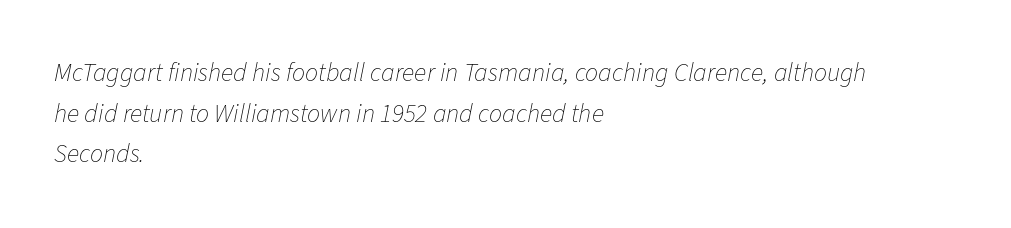
{"italic": "yes", "lean": "right", "slant_degrees": 11, "bold": "no", "underline": "no", "align": "left", "line_spacing": "normal", "line_spacing_ratio": 1.56, "letter_spacing": "normal", "letter_spacing_em": 0.0, "glyph_px": 26}
